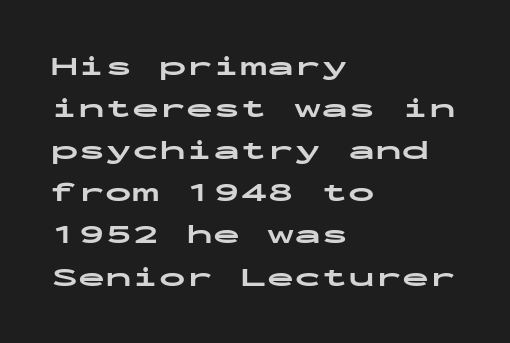
Q: Is the text bold? A: Yes.
Q: Is the text italic (slanted)? A: No, it is upright.
Q: Is the text underlined? A: No.
Q: How is the paragraph aligned? A: Left-aligned.
Q: Is the spacing between letters normal or unusually wide? A: Normal.
Q: Is the spacing between lines tight, normal or loose? A: Normal.
